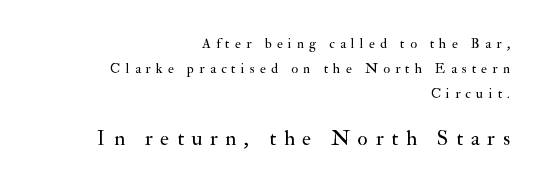
Vertical strokes here are truly vertical. Check under the words: just untouched page. On a weight scale, this lands at 450 or below. Top chunk: small. Bottom chunk: large. The lines are quadded right.
